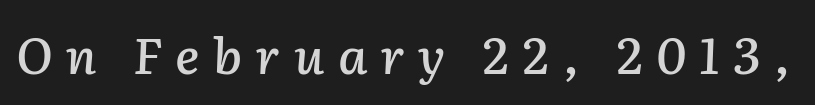
Looks like regular typesetting: each glyph gets only the width it needs. Yep, that's italic — everything's leaning. Inter-character spacing is expanded well beyond the font's built-in metrics. The space beneath each line is pristine and unruled.
